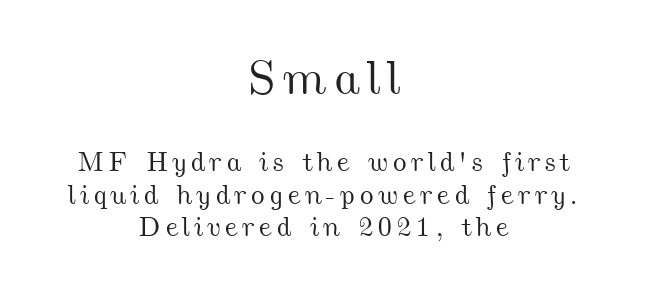
Think of a printed novel: that variable character pitch is what you see here. Notice how the passage keeps no hard edge, just a central spine. The rendering shrinks the type as you move from the upper chunk to the lower. Check the space under the baseline: it is left empty.
